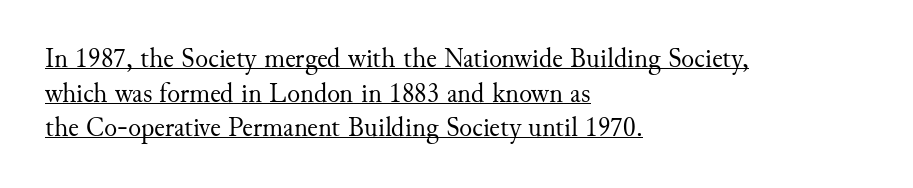
Q: Is the text bold? A: No.
Q: Is the text italic (slanted)? A: No, it is upright.
Q: Is the text underlined? A: Yes.
Q: How is the paragraph aligned? A: Left-aligned.
Q: Is the spacing between letters normal or unusually wide? A: Normal.
Q: Is the spacing between lines tight, normal or loose? A: Normal.
